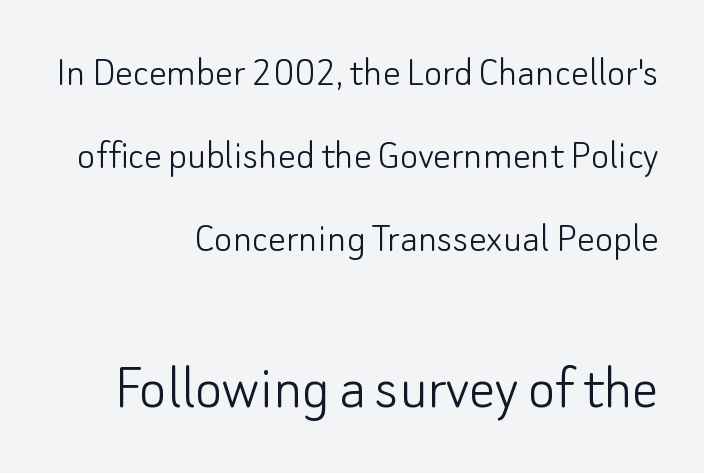
Q: Is the text bold? A: No.
Q: Is the text italic (slanted)? A: No, it is upright.
Q: Is the typeface a serif or a sans-serif typeface? A: Sans-serif.
Q: Is the text underlined? A: No.
Q: How is the paragraph aligned? A: Right-aligned.
Q: Is the spacing between letters normal or unusually wide? A: Normal.
Q: Which block of text is set in a larger size, the first (top) or the second (bottom)? A: The second (bottom) one.
Q: Width (condensed, normal, or wide)? A: Normal.
Q: Stroke contrast? A: Low.
Q: x-height? A: Small.
Q: Monospaced? A: No.
